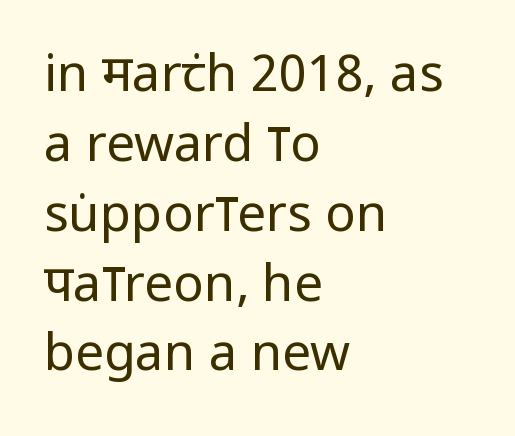
The image shows 51 px regular-weight, condensed sans-serif type, upright; set left-aligned, normal line spacing (1.37x), normal letter spacing, not underlined; low stroke contrast and a large x-height.
